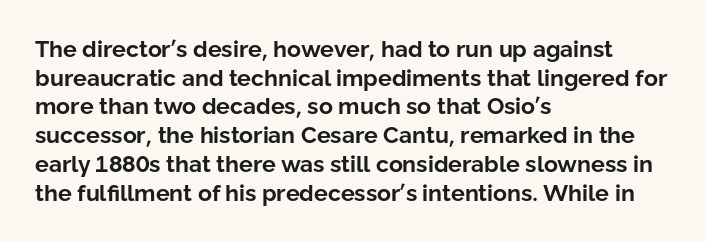
Q: Is the text bold? A: Yes.
Q: Is the text italic (slanted)? A: No, it is upright.
Q: Is the text underlined? A: No.
Q: How is the paragraph aligned? A: Left-aligned.
Q: Is the spacing between letters normal or unusually wide? A: Normal.
Q: Is the spacing between lines tight, normal or loose? A: Normal.
